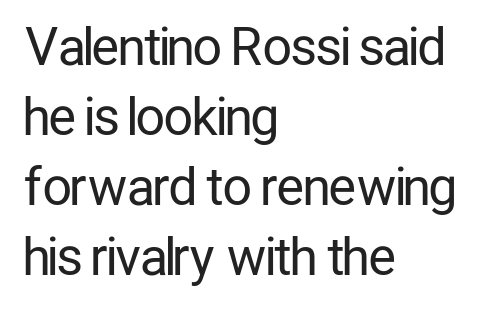
Each line starts at the same left margin while the right side varies. Students, note that the glyphs here touch the page at normal intervals. One glance says typical: line gaps are just what's usual. The letters carry no serifs — their stems end cleanly without finishing strokes. Clear beneath every line of the passage. Designer's note — italics off, roman on.
